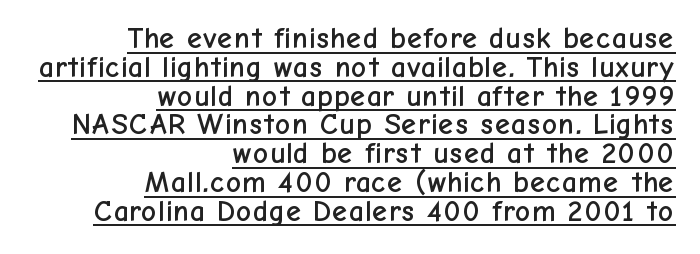
The text was rendered using a sans face with plain stroke endings. Students, note that the glyphs here touch the page at normal intervals. A student would call this right alignment; a typographer would say flush right, rag left. The glyphs are accompanied by a horizontal stroke just below them. Italic? Not at all — the glyphs are vertical. Leading: reduced.
